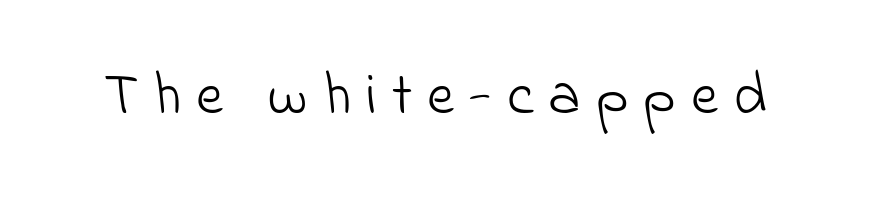
Vertical stems look standard width or narrower in stroke. Honestly, the letter spacing is so wide it's the main thing you notice. Think of a printed novel: that variable character pitch is what you see here. These lines are composed in type without serifs. A bare baseline throughout the passage.
